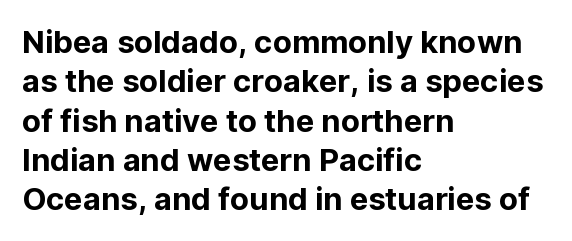
Q: Is the text italic (slanted)? A: No, it is upright.
Q: Is the typeface a serif or a sans-serif typeface? A: Sans-serif.
Q: Is the text underlined? A: No.
Q: How is the paragraph aligned? A: Left-aligned.
Q: Is the spacing between letters normal or unusually wide? A: Normal.
Q: Is the spacing between lines tight, normal or loose? A: Normal.
Q: Width (condensed, normal, or wide)? A: Normal.
Q: Stroke contrast? A: Low.
Q: x-height? A: Medium.
Q: Monospaced? A: No.
